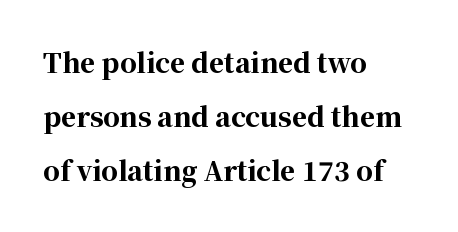
Q: Is the text bold? A: Yes.
Q: Is the text italic (slanted)? A: No, it is upright.
Q: Is the text underlined? A: No.
Q: How is the paragraph aligned? A: Left-aligned.
Q: Is the spacing between letters normal or unusually wide? A: Normal.
Q: Is the spacing between lines tight, normal or loose? A: Loose.
